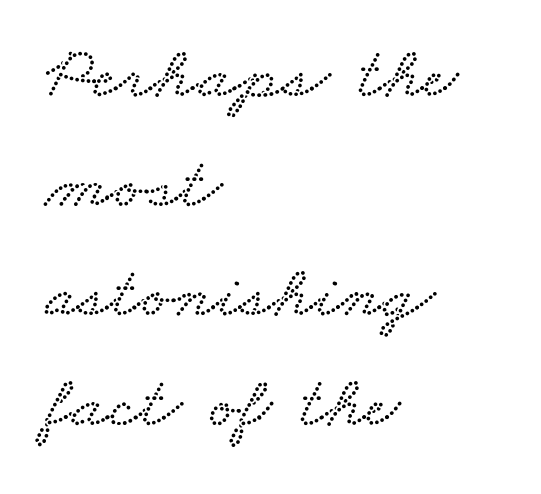
Q: Is the text underlined? A: No.
Q: How is the paragraph aligned? A: Left-aligned.
Q: Is the spacing between letters normal or unusually wide? A: Normal.
Q: Is the spacing between lines tight, normal or loose? A: Normal.
Q: Width (condensed, normal, or wide)? A: Wide.
Q: Stroke contrast? A: Low.
Q: x-height? A: Small.
Q: Monospaced? A: No.
